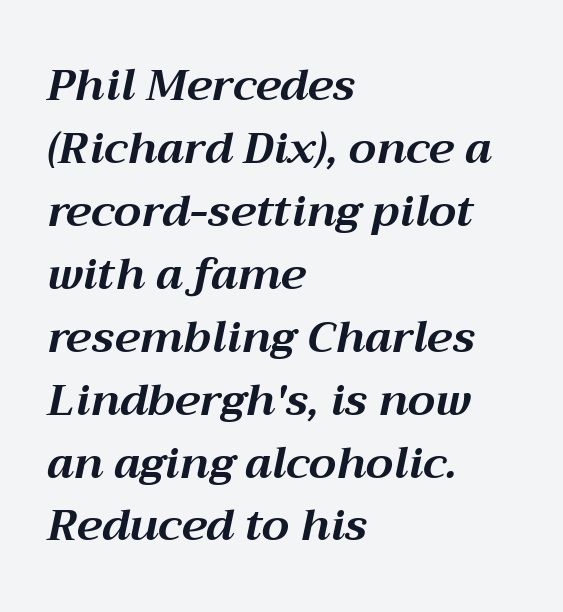
Q: Is the text bold? A: Yes.
Q: Is the text italic (slanted)? A: Yes, it leans right by about 12 degrees.
Q: Is the text underlined? A: No.
Q: How is the paragraph aligned? A: Left-aligned.
Q: Is the spacing between letters normal or unusually wide? A: Normal.
Q: Is the spacing between lines tight, normal or loose? A: Normal.
Q: Width (condensed, normal, or wide)? A: Normal.
Q: Stroke contrast? A: Medium.
Q: x-height? A: Medium.
Q: Monospaced? A: No.
